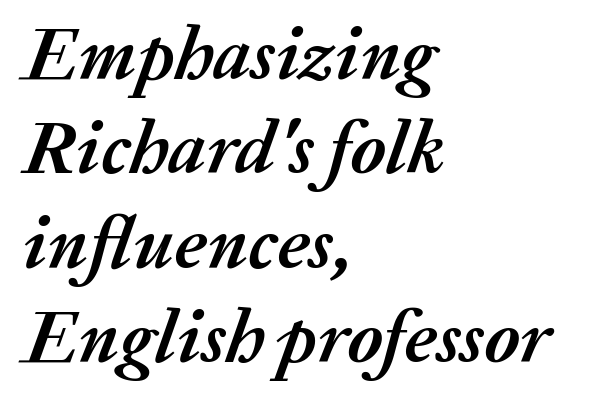
Q: Is the text bold? A: Yes.
Q: Is the text italic (slanted)? A: Yes, it leans right by about 20 degrees.
Q: Is the text underlined? A: No.
Q: How is the paragraph aligned? A: Left-aligned.
Q: Is the spacing between letters normal or unusually wide? A: Normal.
Q: Is the spacing between lines tight, normal or loose? A: Normal.
Q: Width (condensed, normal, or wide)? A: Normal.
Q: Stroke contrast? A: Medium.
Q: x-height? A: Medium.
Q: Monospaced? A: No.
